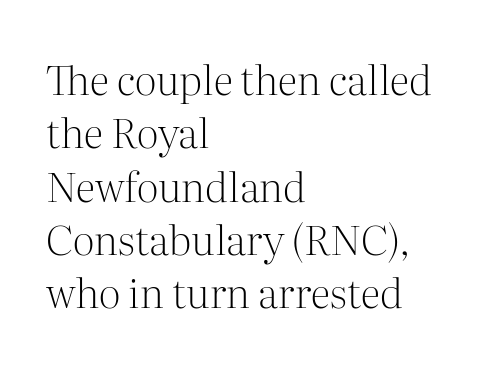
{"serif": "yes", "italic": "no", "bold": "no", "weight": "light", "width": "normal", "stroke_contrast": "medium", "x_height": "medium", "monospaced": "no", "underline": "no", "align": "left", "line_spacing": "normal", "line_spacing_ratio": 1.3, "letter_spacing": "normal", "letter_spacing_em": 0.0, "glyph_px": 41}
